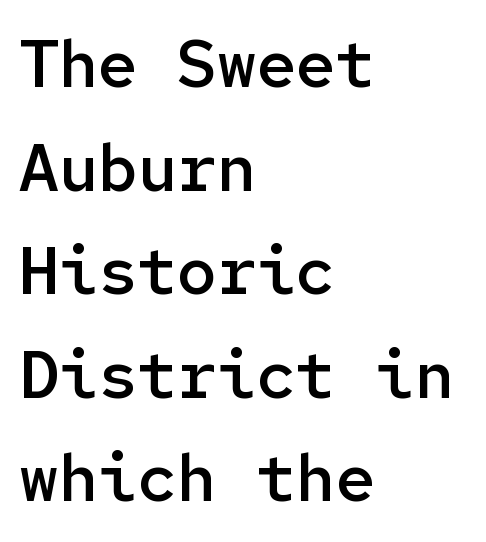
Moderately thickened strokes mark this as semibold type. Are there feet on the stems? There aren't — it's a sans. Quick note: not italic, upright. Spacing between characters is what you'd get straight out of the box. This sample is left-justified, so line endings fall wherever the words run out. One glance says typical: line gaps are just what's usual.
